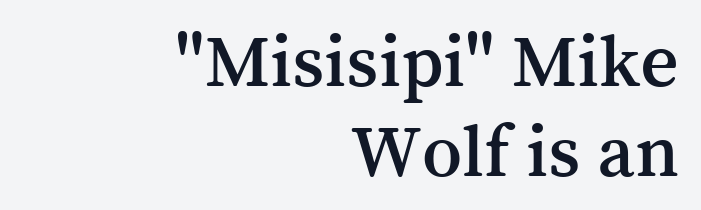
Q: Is the text italic (slanted)? A: No, it is upright.
Q: Is the typeface a serif or a sans-serif typeface? A: Serif.
Q: Is the text underlined? A: No.
Q: How is the paragraph aligned? A: Right-aligned.
Q: Is the spacing between letters normal or unusually wide? A: Normal.
Q: Width (condensed, normal, or wide)? A: Normal.
Q: Stroke contrast? A: Medium.
Q: x-height? A: Medium.
Q: Monospaced? A: No.
